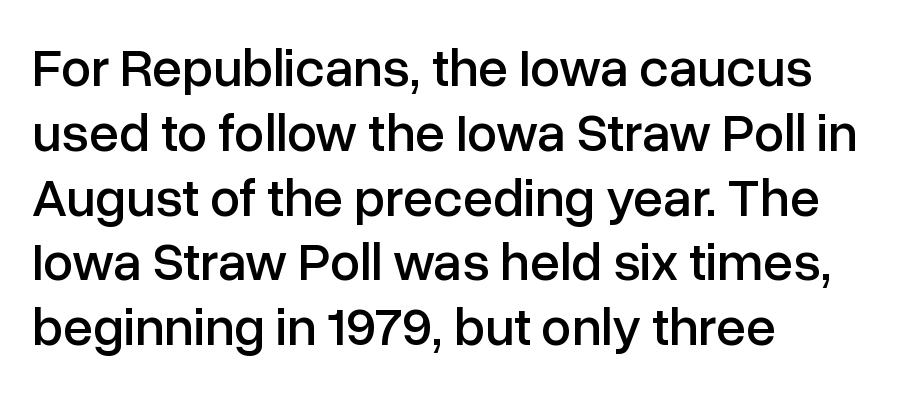
The passage shown is typed in a proportional face where columns would drift. Alignment: flush left. Observe the ordinary spacing: letters are neighbours, not strangers. A roman cut, with each character standing at attention. No feet cap the strokes, marking this as sans-serif type.
